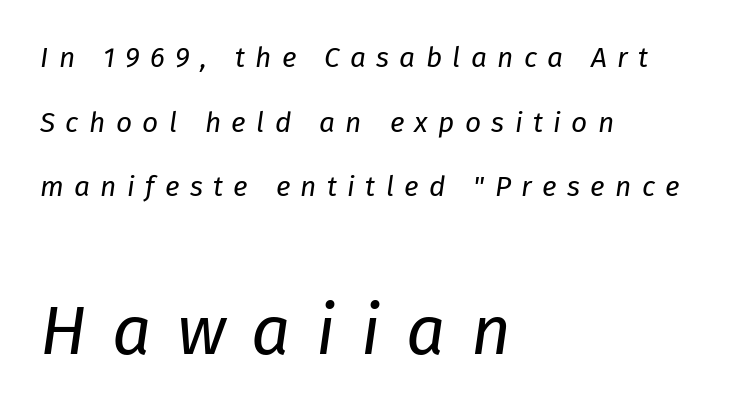
The image shows 69 px regular-weight type, italic (leaning right); set left-aligned, loose line spacing (2.31x), unusually wide letter spacing (+0.37 em), not underlined; the second (bottom) block is 2.46x larger; low stroke contrast and a medium x-height.
